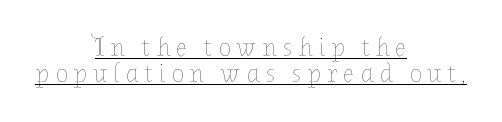
Q: Is the text bold? A: No.
Q: Is the text italic (slanted)? A: No, it is upright.
Q: Is the text underlined? A: Yes.
Q: How is the paragraph aligned? A: Centered.
Q: Is the spacing between letters normal or unusually wide? A: Unusually wide.
Q: Is the spacing between lines tight, normal or loose? A: Tight.
